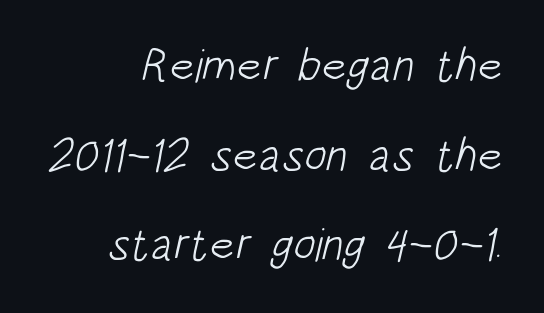
The image shows 46 px light, condensed sans-serif type; set right-aligned, loose line spacing (1.95x), normal letter spacing, not underlined; low stroke contrast and a large x-height.
